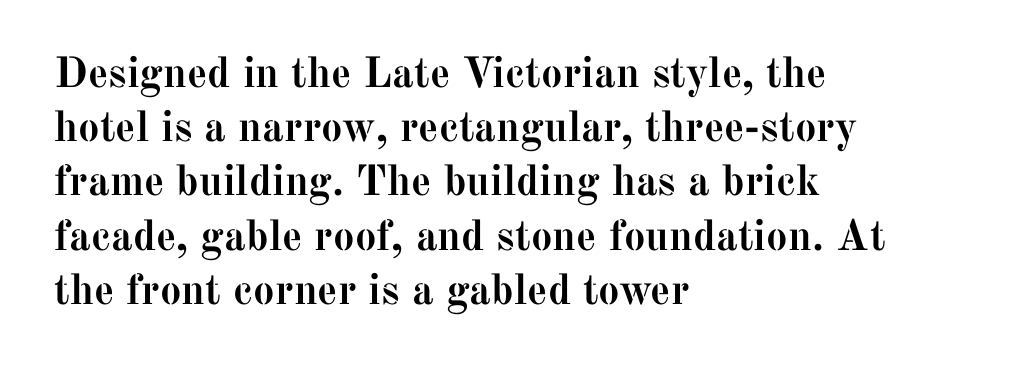
The image shows 43 px semibold serif type, upright; set left-aligned, normal line spacing (1.26x), normal letter spacing, not underlined; medium stroke contrast and a medium x-height.
